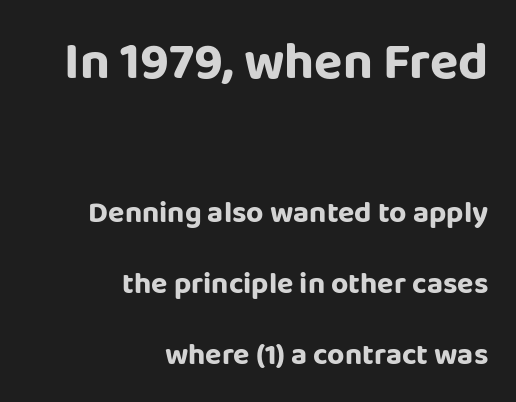
{"serif": "no", "italic": "no", "width": "normal", "stroke_contrast": "low", "x_height": "large", "monospaced": "no", "underline": "no", "align": "right", "line_spacing": "loose", "line_spacing_ratio": 2.37, "letter_spacing": "normal", "letter_spacing_em": 0.0, "larger_block": "first", "size_ratio": 1.73, "glyph_px": 52}
